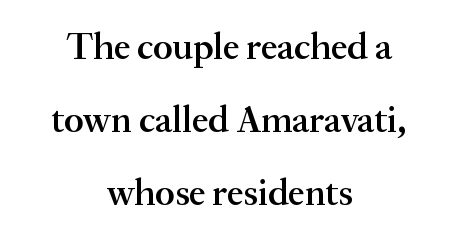
This sample is center-justified, so both line endings float freely. Think of a printed novel: that variable character pitch is what you see here. What kind of face is this? One with serifs. The lines are spread far apart with generous leading.
